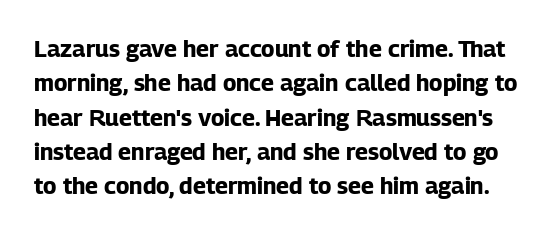
Q: Is the text bold? A: Yes.
Q: Is the text italic (slanted)? A: No, it is upright.
Q: Is the text underlined? A: No.
Q: Is the spacing between letters normal or unusually wide? A: Normal.
Q: Is the spacing between lines tight, normal or loose? A: Normal.
